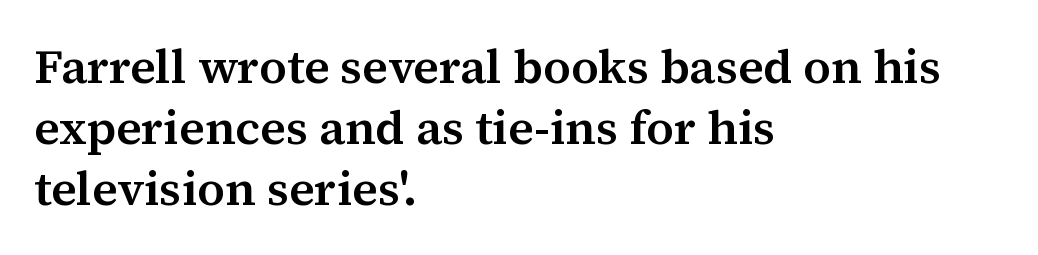
{"serif": "yes", "italic": "no", "bold": "semi", "weight": "semibold", "width": "normal", "stroke_contrast": "medium", "x_height": "medium", "monospaced": "no", "underline": "no", "align": "left", "line_spacing": "normal", "line_spacing_ratio": 1.27, "letter_spacing": "normal", "letter_spacing_em": 0.0, "glyph_px": 48}
